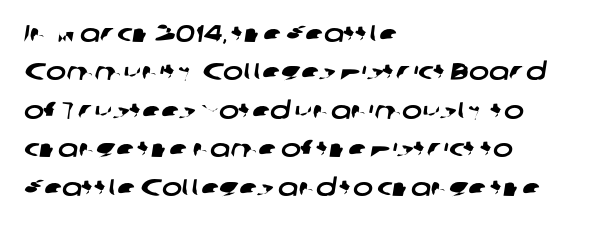
The space beneath each line is pristine and unruled. This sample is left-justified, so line endings fall wherever the words run out. Look at the tracking — it's just the regular setting, nothing added. Interline gaps are of average width in this sample.
